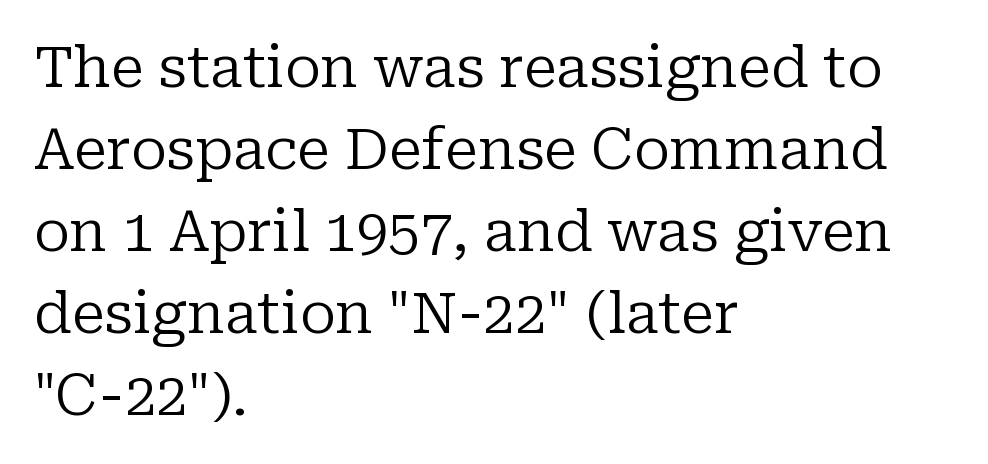
Looks like regular typesetting: each glyph gets only the width it needs. I'd call this a serif setting — the letters wear small feet. A student would call this left alignment; a typographer would say flush left, rag right. The rendering keeps characters at their native spacing.
